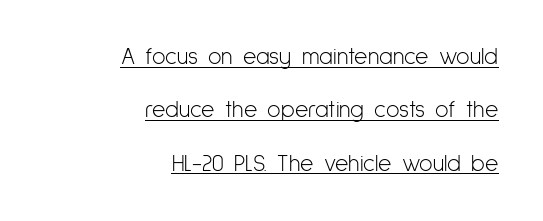
Q: Is the text bold? A: No.
Q: Is the text italic (slanted)? A: No, it is upright.
Q: Is the text underlined? A: Yes.
Q: How is the paragraph aligned? A: Right-aligned.
Q: Is the spacing between letters normal or unusually wide? A: Normal.
Q: Is the spacing between lines tight, normal or loose? A: Loose.
